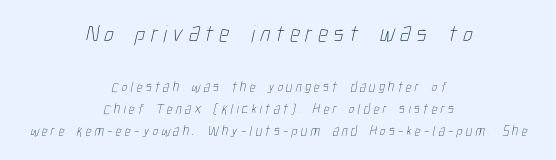
The image shows 24 px text type; set centered, normal line spacing (1.6x), unusually wide letter spacing (+0.23 em), not underlined; the first (top) block is 1.71x larger.
